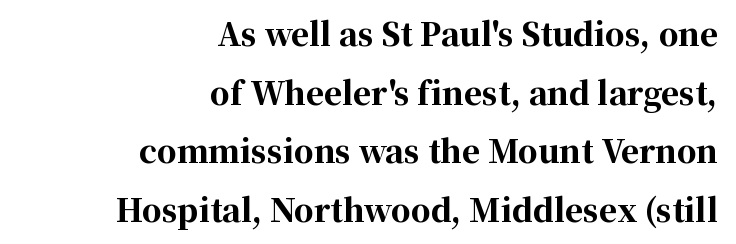
Vertical strokes here are truly vertical. The rendering uses natural spacing where letterforms have individual widths. Anything drawn beneath the words? Only blank space. Note: serifs present on the glyphs. In terms of letterspacing, this is plain default setting.
